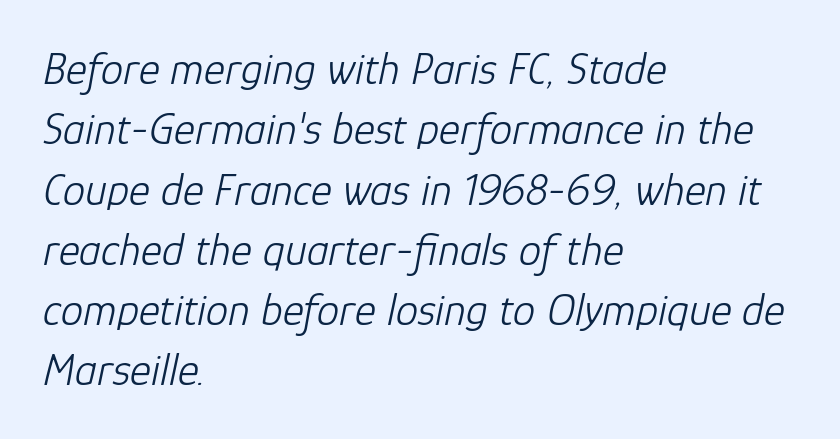
{"italic": "yes", "lean": "right", "slant_degrees": 12, "bold": "no", "weight": "light", "width": "normal", "stroke_contrast": "low", "x_height": "medium", "monospaced": "no", "underline": "no", "align": "left", "line_spacing": "normal", "line_spacing_ratio": 1.34, "letter_spacing": "normal", "letter_spacing_em": 0.0, "glyph_px": 45}
